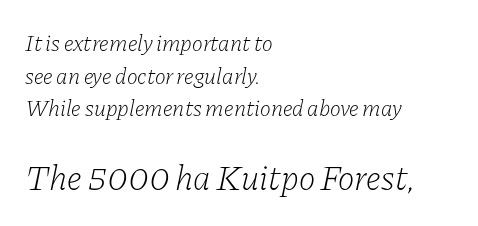
{"serif": "yes", "italic": "yes", "lean": "right", "slant_degrees": 11, "bold": "no", "weight": "light", "width": "normal", "stroke_contrast": "low", "x_height": "medium", "monospaced": "no", "underline": "no", "align": "left", "line_spacing": "normal", "line_spacing_ratio": 1.42, "letter_spacing": "normal", "letter_spacing_em": 0.0, "larger_block": "second", "size_ratio": 1.52, "glyph_px": 35}
